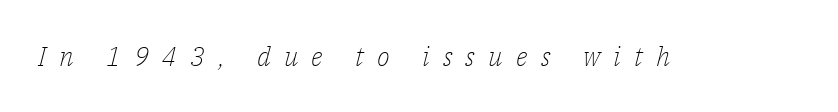
The image shows 27 px text type, italic (leaning right); set unusually wide letter spacing (+0.49 em), not underlined.
